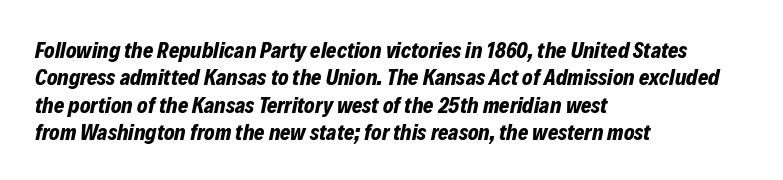
{"italic": "yes", "lean": "right", "slant_degrees": 12, "bold": "yes", "underline": "no", "align": "left", "line_spacing_ratio": 1.24, "letter_spacing": "normal", "letter_spacing_em": 0.0, "glyph_px": 22}
